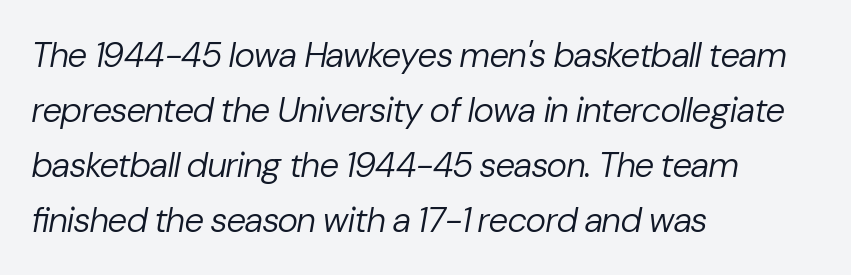
{"italic": "yes", "lean": "right", "slant_degrees": 10, "bold": "no", "weight": "regular", "width": "normal", "stroke_contrast": "low", "x_height": "medium", "monospaced": "no", "underline": "no", "align": "left", "line_spacing": "normal", "line_spacing_ratio": 1.57, "letter_spacing": "normal", "letter_spacing_em": 0.0, "glyph_px": 35}
